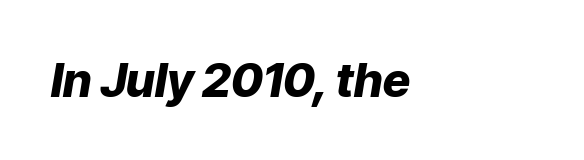
{"italic": "yes", "lean": "right", "slant_degrees": 9, "bold": "yes", "weight": "heavy", "width": "normal", "stroke_contrast": "low", "x_height": "medium", "monospaced": "no", "underline": "no", "align": "left", "letter_spacing": "normal", "letter_spacing_em": 0.0, "glyph_px": 47}
